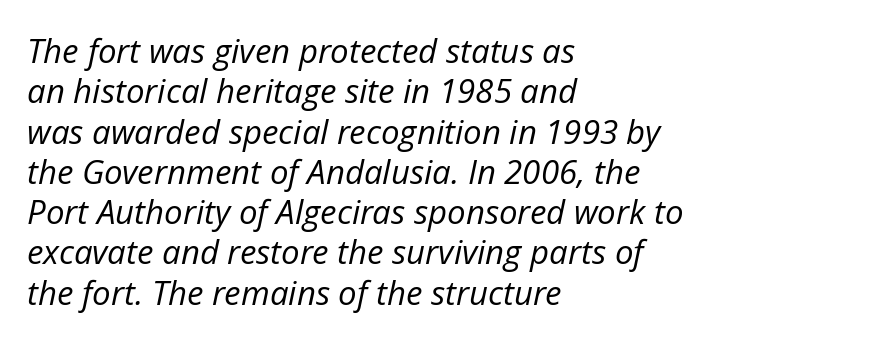
{"italic": "yes", "lean": "right", "slant_degrees": 12, "bold": "no", "weight": "regular", "width": "normal", "stroke_contrast": "low", "x_height": "medium", "monospaced": "no", "underline": "no", "align": "left", "line_spacing_ratio": 1.22, "letter_spacing": "normal", "letter_spacing_em": 0.0, "glyph_px": 33}
